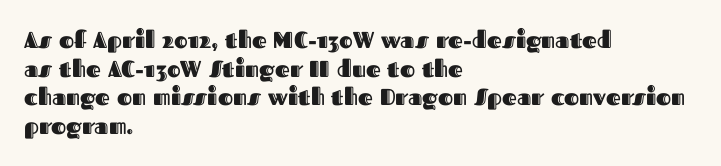
{"italic": "no", "underline": "no", "align": "left", "line_spacing": "normal", "line_spacing_ratio": 1.25, "letter_spacing": "normal", "letter_spacing_em": 0.0, "glyph_px": 23}
